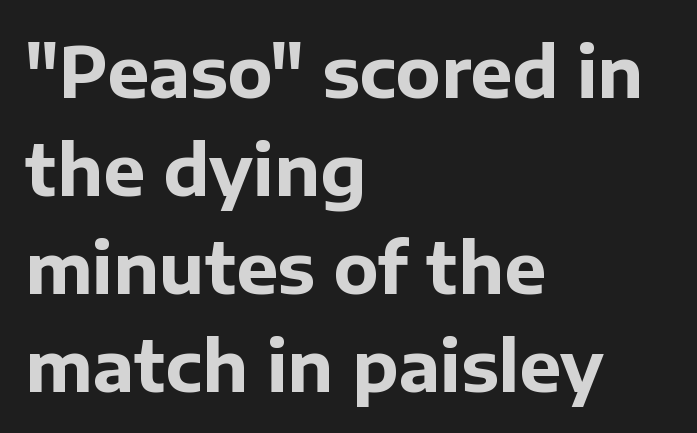
The image shows 70 px bold sans-serif type, upright; set left-aligned, normal line spacing (1.4x), normal letter spacing, not underlined; low stroke contrast and a medium x-height.
